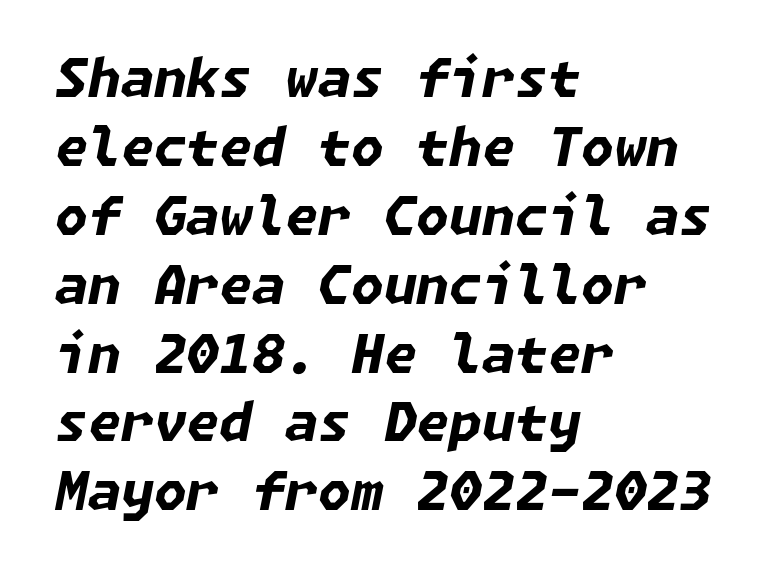
{"italic": "yes", "lean": "right", "slant_degrees": 11, "bold": "yes", "weight": "bold", "width": "normal", "stroke_contrast": "low", "x_height": "medium", "underline": "no", "align": "left", "line_spacing": "normal", "line_spacing_ratio": 1.3, "letter_spacing": "normal", "letter_spacing_em": 0.0, "glyph_px": 53}
